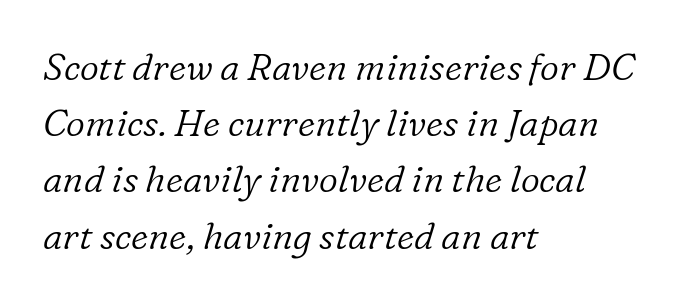
The image shows 37 px light serif type, italic (leaning right); set left-aligned, normal line spacing (1.52x), normal letter spacing, not underlined; low stroke contrast and a medium x-height.
